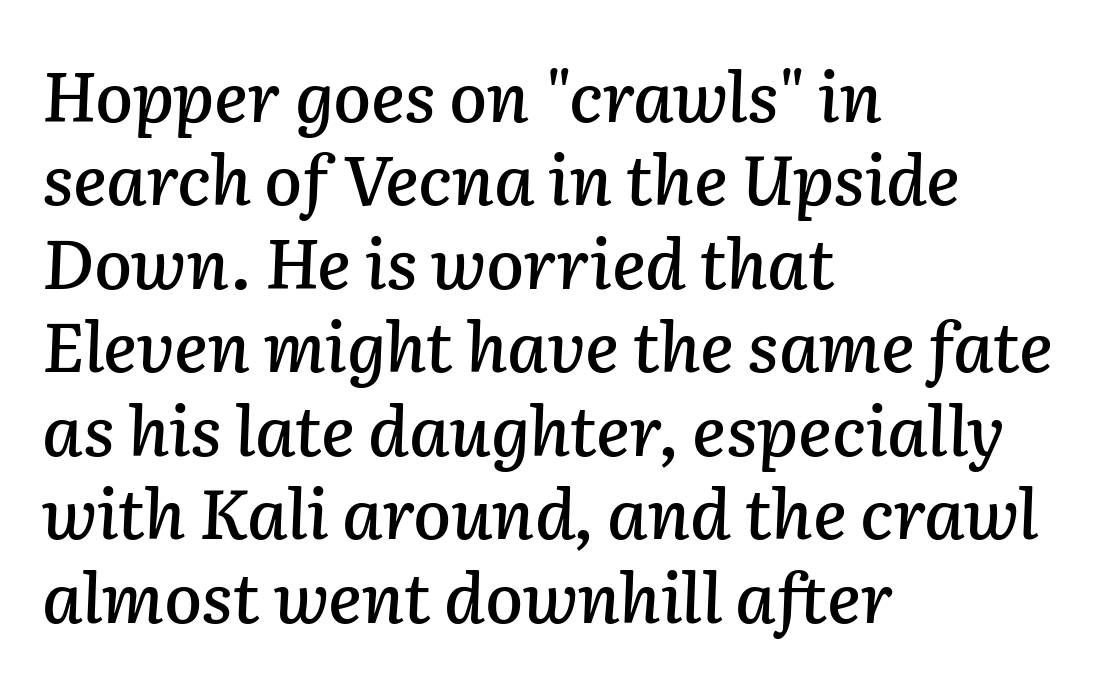
Q: Is the text italic (slanted)? A: Yes, it leans right by about 2 degrees.
Q: Is the text underlined? A: No.
Q: How is the paragraph aligned? A: Left-aligned.
Q: Is the spacing between letters normal or unusually wide? A: Normal.
Q: Width (condensed, normal, or wide)? A: Normal.
Q: Stroke contrast? A: Low.
Q: x-height? A: Medium.
Q: Monospaced? A: No.
